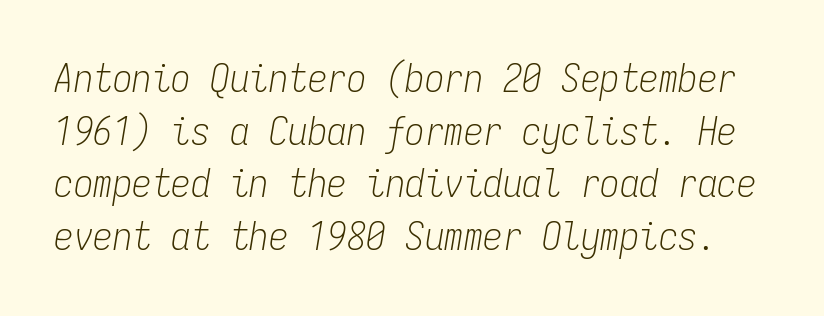
The image shows 39 px light, condensed type, italic (leaning right), monospaced; set normal line spacing (1.35x), normal letter spacing, not underlined; low stroke contrast and a medium x-height.
